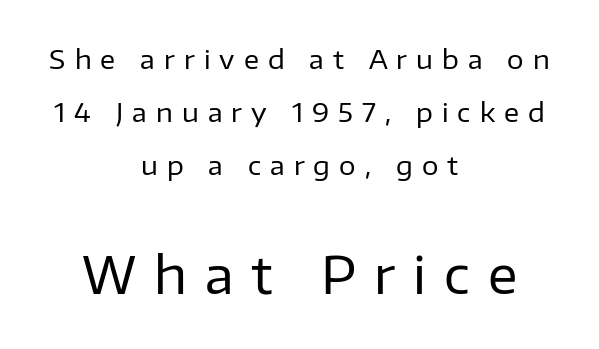
Q: Is the text bold? A: No.
Q: Is the text italic (slanted)? A: No, it is upright.
Q: Is the typeface a serif or a sans-serif typeface? A: Sans-serif.
Q: Is the text underlined? A: No.
Q: How is the paragraph aligned? A: Centered.
Q: Is the spacing between letters normal or unusually wide? A: Unusually wide.
Q: Is the spacing between lines tight, normal or loose? A: Loose.
Q: Which block of text is set in a larger size, the first (top) or the second (bottom)? A: The second (bottom) one.
Q: Width (condensed, normal, or wide)? A: Normal.
Q: Stroke contrast? A: Low.
Q: x-height? A: Medium.
Q: Monospaced? A: No.
